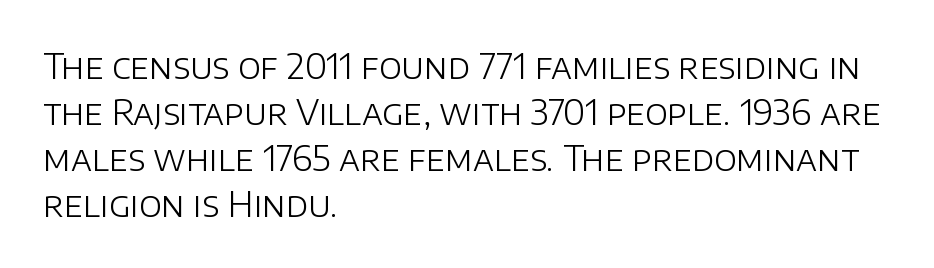
The type sits square on the baseline with zero lean. The ragged edge is on the right, which tells us the setting is flush left. Evenly set lines give the paragraph a standard silhouette. The space directly below the letters is spotless. Think standard paragraph weight, or any step lighter than that.
